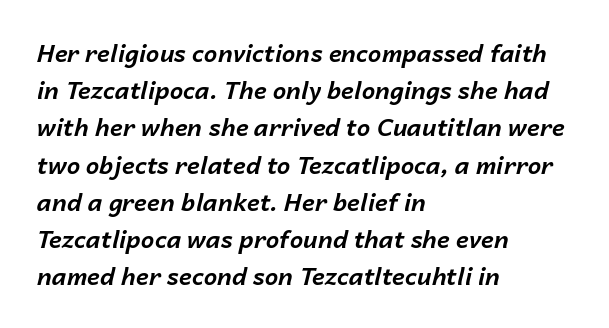
{"italic": "yes", "lean": "right", "slant_degrees": 14, "bold": "yes", "underline": "no", "align": "left", "line_spacing": "normal", "line_spacing_ratio": 1.55, "letter_spacing": "normal", "letter_spacing_em": 0.0, "glyph_px": 24}
